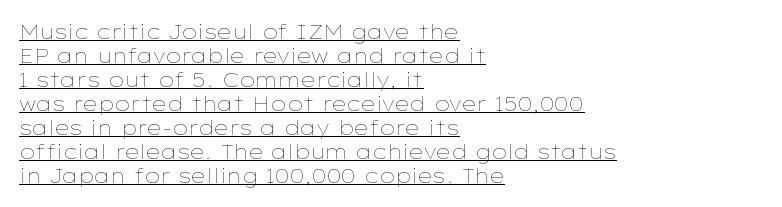
Q: Is the text bold? A: No.
Q: Is the text italic (slanted)? A: No, it is upright.
Q: Is the text underlined? A: Yes.
Q: How is the paragraph aligned? A: Left-aligned.
Q: Is the spacing between letters normal or unusually wide? A: Normal.
